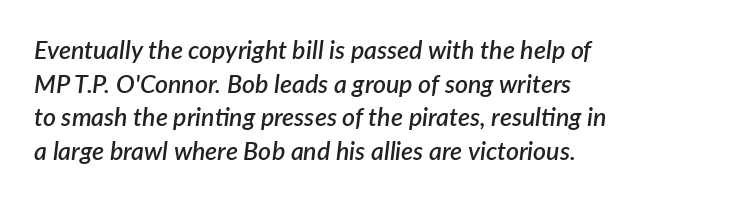
Q: Is the text bold? A: Semi-bold.
Q: Is the text italic (slanted)? A: Yes, it leans right by about 7 degrees.
Q: Is the text underlined? A: No.
Q: How is the paragraph aligned? A: Left-aligned.
Q: Is the spacing between letters normal or unusually wide? A: Normal.
Q: Is the spacing between lines tight, normal or loose? A: Normal.
